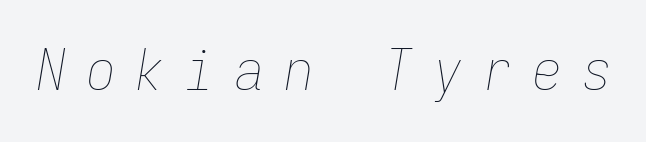
{"italic": "yes", "lean": "right", "slant_degrees": 9, "bold": "no", "weight": "thin", "width": "condensed", "stroke_contrast": "low", "x_height": "medium", "monospaced": "yes", "underline": "no", "letter_spacing": "wide", "letter_spacing_em": 0.37, "glyph_px": 57}
